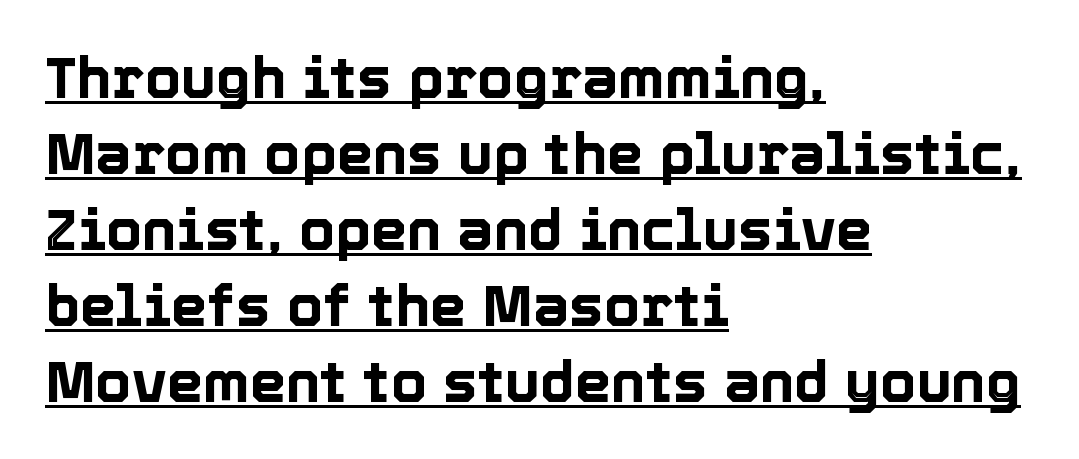
Q: Is the text italic (slanted)? A: No, it is upright.
Q: Is the text underlined? A: Yes.
Q: How is the paragraph aligned? A: Left-aligned.
Q: Is the spacing between letters normal or unusually wide? A: Normal.
Q: Is the spacing between lines tight, normal or loose? A: Normal.
Q: Width (condensed, normal, or wide)? A: Normal.
Q: x-height? A: Medium.
Q: Monospaced? A: No.
